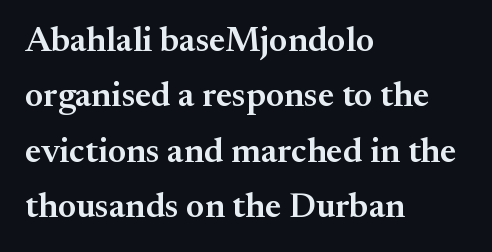
Q: Is the text bold? A: Semi-bold.
Q: Is the text italic (slanted)? A: No, it is upright.
Q: Is the typeface a serif or a sans-serif typeface? A: Serif.
Q: Is the text underlined? A: No.
Q: How is the paragraph aligned? A: Left-aligned.
Q: Is the spacing between letters normal or unusually wide? A: Normal.
Q: Is the spacing between lines tight, normal or loose? A: Normal.
Q: Width (condensed, normal, or wide)? A: Normal.
Q: Stroke contrast? A: Medium.
Q: x-height? A: Small.
Q: Monospaced? A: No.
